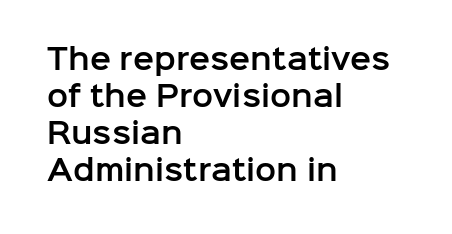
{"serif": "no", "italic": "no", "width": "normal", "stroke_contrast": "low", "x_height": "medium", "monospaced": "no", "underline": "no", "align": "left", "line_spacing": "normal", "line_spacing_ratio": 1.32, "letter_spacing": "normal", "letter_spacing_em": 0.0, "glyph_px": 28}
